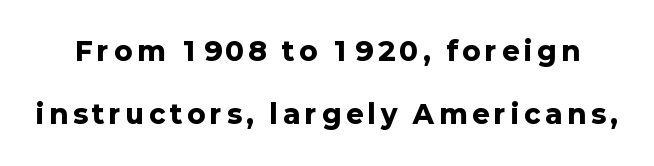
{"italic": "no", "bold": "yes", "underline": "no", "line_spacing": "loose", "line_spacing_ratio": 2.43, "letter_spacing": "wide", "letter_spacing_em": 0.2, "glyph_px": 26}
